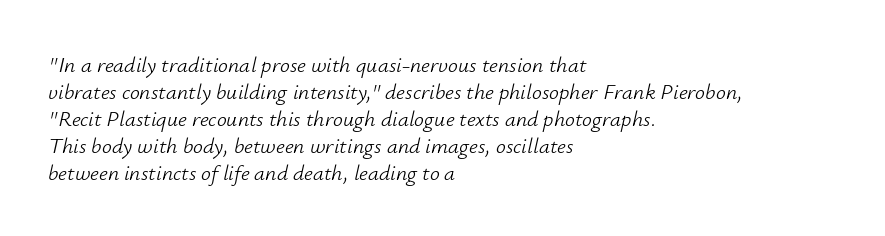
Q: Is the text bold? A: No.
Q: Is the text italic (slanted)? A: Yes, it leans right by about 12 degrees.
Q: Is the text underlined? A: No.
Q: How is the paragraph aligned? A: Left-aligned.
Q: Is the spacing between letters normal or unusually wide? A: Normal.
